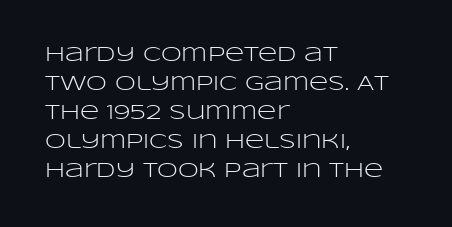
Letters rest on an invisible, unmarked baseline. Heaviness? Minimal to ordinary, like unemphasized prose. The rendering anchors every line to the left-hand side. The line-height multiplier appears to be the usual default.
